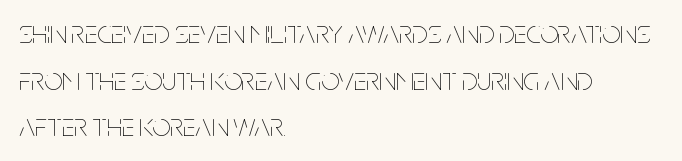
The specimen reads as upright at a glance. Tracking value appears to be zero — textbook default spacing. The block of text has a typical density, with ordinary space between rows. A light-to-regular cut is what we see here. All the whitespace from short lines collects on the right. This sample has the flowing, uneven cadence of proportional lettering.
